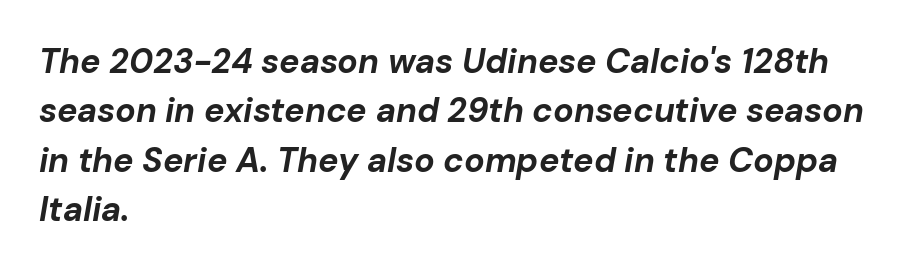
Q: Is the text bold? A: Yes.
Q: Is the text italic (slanted)? A: Yes, it leans right by about 10 degrees.
Q: Is the text underlined? A: No.
Q: How is the paragraph aligned? A: Left-aligned.
Q: Is the spacing between letters normal or unusually wide? A: Normal.
Q: Is the spacing between lines tight, normal or loose? A: Normal.
Q: Width (condensed, normal, or wide)? A: Normal.
Q: Stroke contrast? A: Low.
Q: x-height? A: Medium.
Q: Monospaced? A: No.
